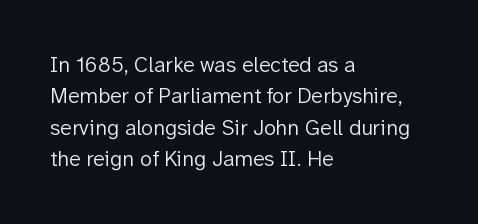
The image shows 22 px text type, upright; set left-aligned, normal line spacing (1.43x), normal letter spacing, not underlined.
